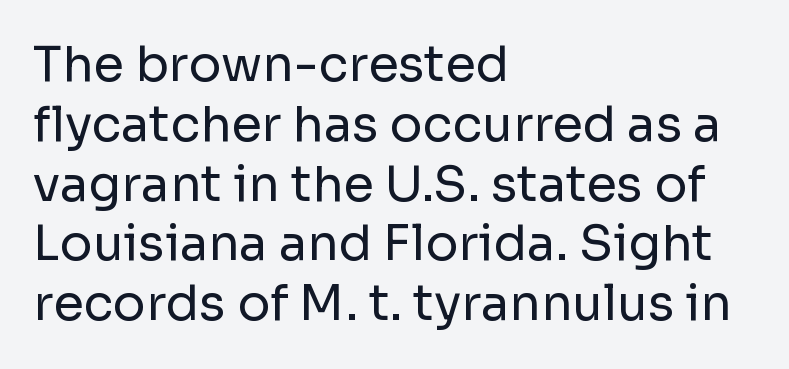
Q: Is the text bold? A: No.
Q: Is the text italic (slanted)? A: No, it is upright.
Q: Is the typeface a serif or a sans-serif typeface? A: Sans-serif.
Q: Is the text underlined? A: No.
Q: How is the paragraph aligned? A: Left-aligned.
Q: Is the spacing between letters normal or unusually wide? A: Normal.
Q: Width (condensed, normal, or wide)? A: Normal.
Q: Stroke contrast? A: Low.
Q: x-height? A: Medium.
Q: Monospaced? A: No.
